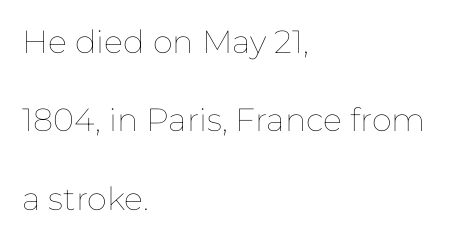
Q: Is the text bold? A: No.
Q: Is the text italic (slanted)? A: No, it is upright.
Q: Is the text underlined? A: No.
Q: How is the paragraph aligned? A: Left-aligned.
Q: Is the spacing between letters normal or unusually wide? A: Normal.
Q: Is the spacing between lines tight, normal or loose? A: Loose.
Q: Width (condensed, normal, or wide)? A: Normal.
Q: Stroke contrast? A: Low.
Q: x-height? A: Medium.
Q: Monospaced? A: No.
